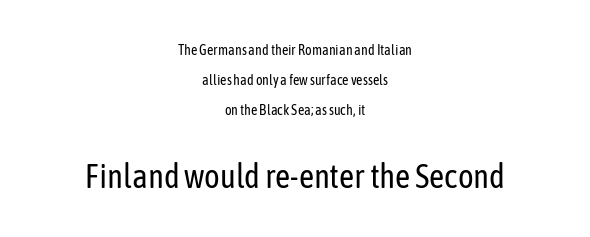
{"serif": "no", "italic": "no", "bold": "no", "weight": "regular", "width": "condensed", "stroke_contrast": "low", "x_height": "medium", "monospaced": "no", "underline": "no", "align": "center", "line_spacing": "loose", "line_spacing_ratio": 2.14, "letter_spacing": "normal", "letter_spacing_em": 0.0, "larger_block": "second", "size_ratio": 2.36, "glyph_px": 33}
